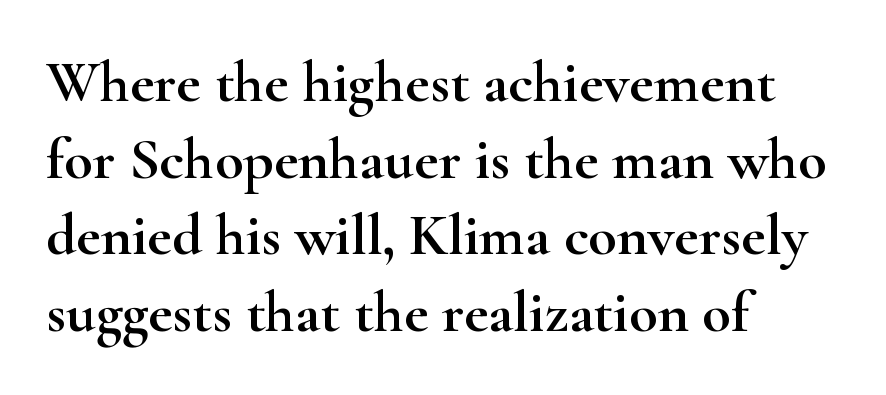
Letterform terminals end in serifs throughout the passage. The space between consecutive lines is moderate. The passage shown is not underscored anywhere. In terms of posture, this sample is upright. The face used here is proportionally spaced, like ordinary book or web type.
